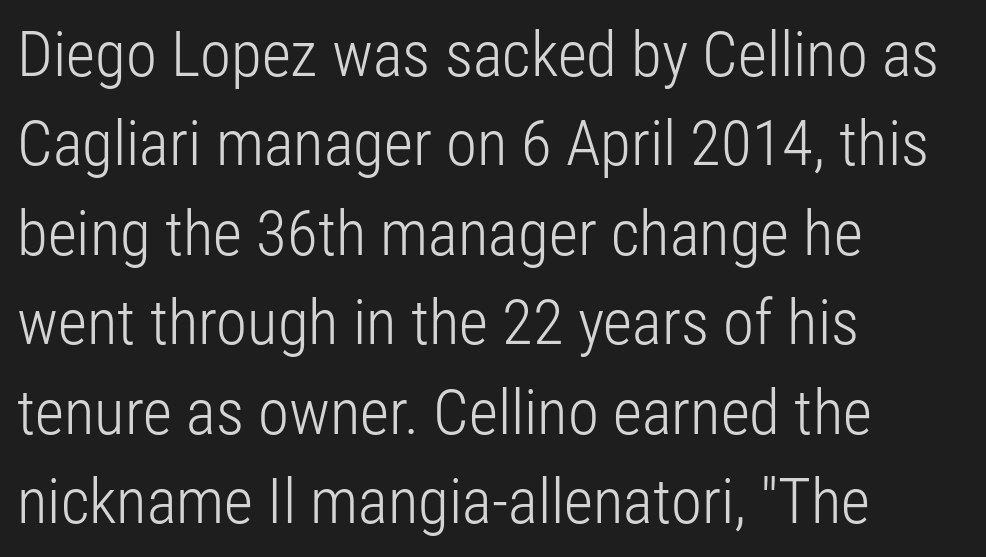
{"serif": "no", "italic": "no", "bold": "no", "weight": "light", "width": "condensed", "stroke_contrast": "low", "x_height": "medium", "monospaced": "no", "underline": "no", "align": "left", "line_spacing": "normal", "line_spacing_ratio": 1.42, "letter_spacing": "normal", "letter_spacing_em": 0.0, "glyph_px": 63}
